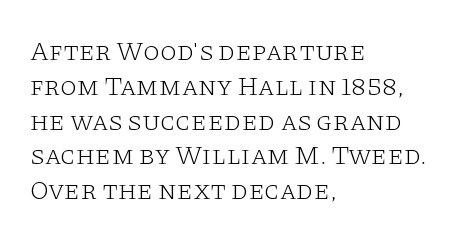
Q: Is the text bold? A: No.
Q: Is the text italic (slanted)? A: No, it is upright.
Q: Is the text underlined? A: No.
Q: How is the paragraph aligned? A: Left-aligned.
Q: Is the spacing between letters normal or unusually wide? A: Normal.
Q: Is the spacing between lines tight, normal or loose? A: Normal.
